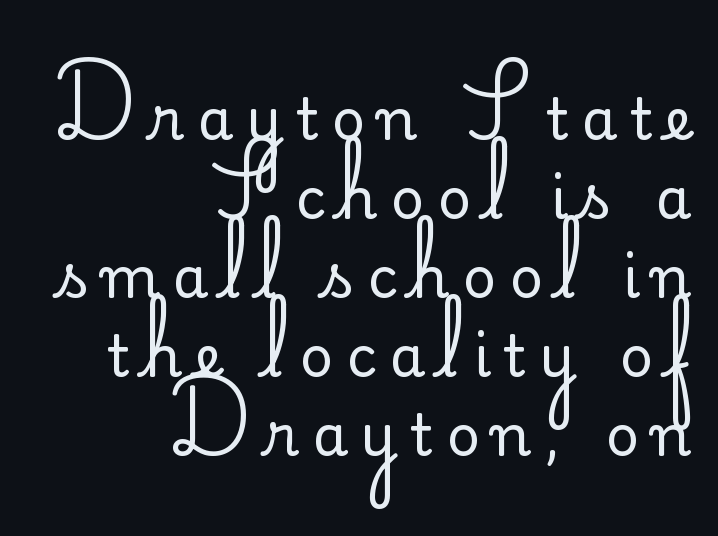
{"serif": "no", "italic": "no", "bold": "no", "weight": "regular", "width": "normal", "stroke_contrast": "low", "x_height": "small", "monospaced": "no", "underline": "no", "align": "right", "line_spacing": "normal", "line_spacing_ratio": 1.36, "letter_spacing": "wide", "letter_spacing_em": 0.22, "glyph_px": 58}
